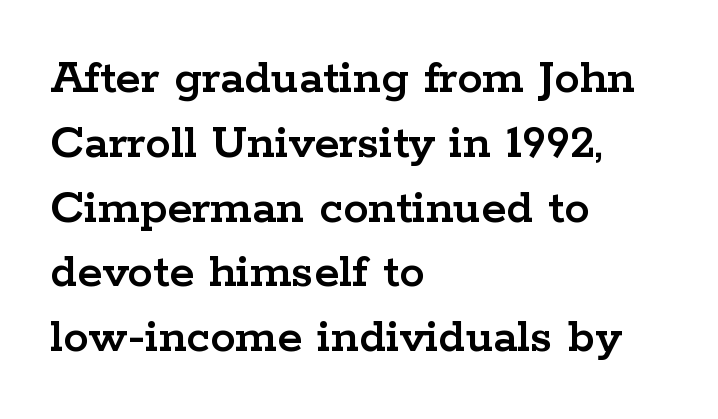
{"serif": "yes", "italic": "no", "width": "wide", "stroke_contrast": "low", "x_height": "medium", "monospaced": "no", "underline": "no", "align": "left", "line_spacing": "normal", "line_spacing_ratio": 1.27, "letter_spacing": "normal", "letter_spacing_em": 0.0, "glyph_px": 51}
